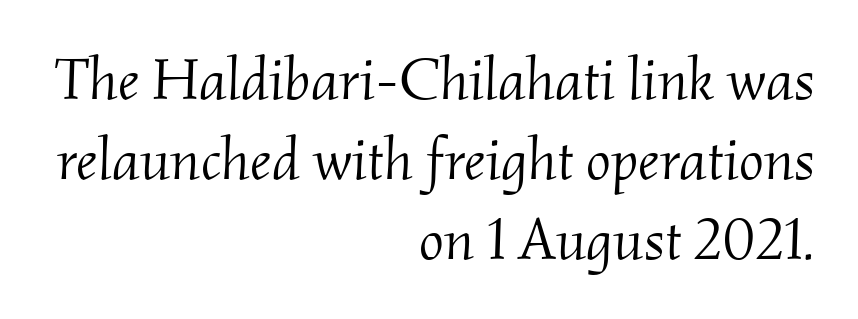
The image shows 59 px light serif type, italic (leaning right); set right-aligned, normal line spacing (1.36x), normal letter spacing, not underlined; medium stroke contrast and a small x-height.
